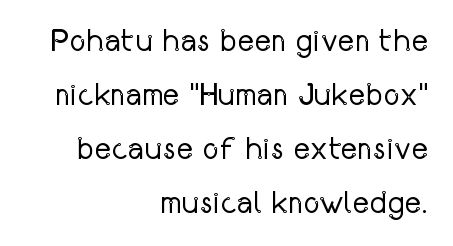
{"serif": "no", "italic": "no", "bold": "no", "weight": "regular", "width": "condensed", "stroke_contrast": "low", "x_height": "medium", "monospaced": "no", "underline": "no", "align": "right", "line_spacing": "normal", "line_spacing_ratio": 1.69, "letter_spacing": "normal", "letter_spacing_em": 0.0, "glyph_px": 32}
